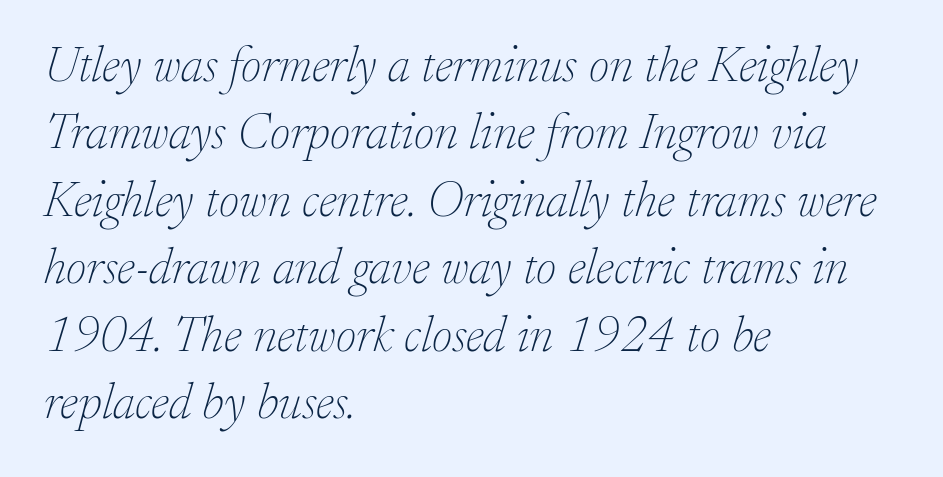
These lines are set flush left with a ragged right edge. Heaviness? Minimal to ordinary, like unemphasized prose. Posture: slanted. Each row of text sits above clean, open space. I'd call this a serif setting — the letters wear small feet. The face used here is rendered with its standard letterfit.
